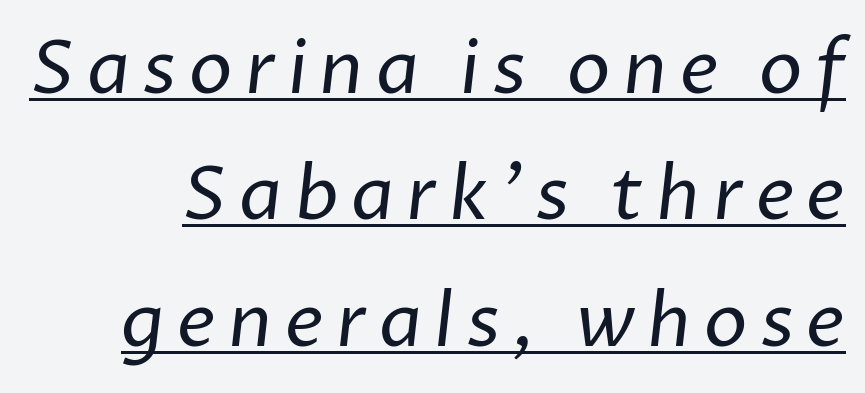
The characters display no serif detailing; their extremities are plain. The letters look calm and open, with moderate or lighter stems. You can see a thin bar hugging the bottom of the glyphs. The letters advance in unequal steps, a hallmark of proportional type.
